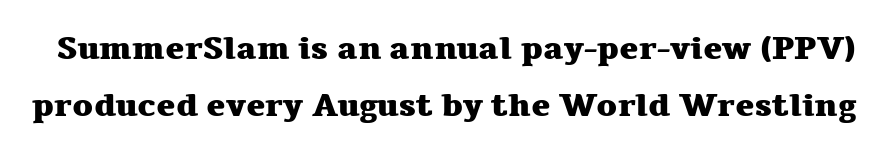
The image shows 32 px heavy, wide serif type, upright; set line spacing 1.78x, normal letter spacing, not underlined; medium stroke contrast and a medium x-height.
